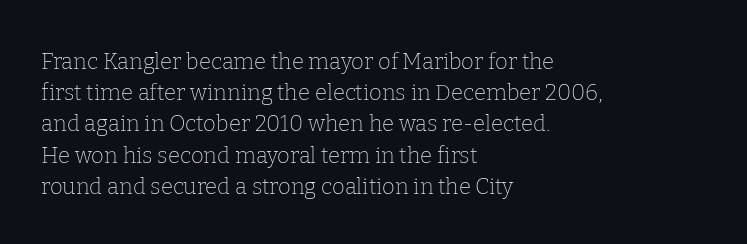
The image shows 22 px text type, upright; set left-aligned, normal line spacing (1.42x), normal letter spacing, not underlined.
